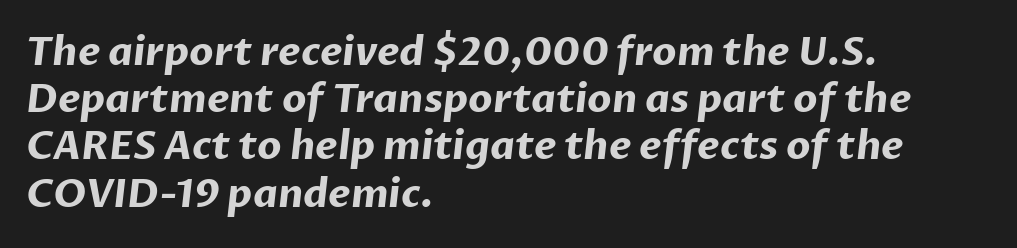
A bare baseline throughout the passage. What weight is shown? A full bold with thick strokes. The rag falls on the right side of this text block. Tracking here is standard; glyphs follow each other at the usual distance. Examine the stroke ends and you'll find no serifs.
